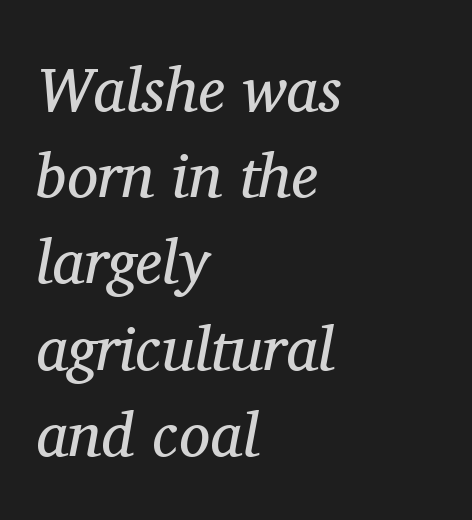
The gap between lines stays unmarked. Notice how descenders clear the ascenders below comfortably — that's standard leading. Stems here are at most as thick as an everyday book face. Short note: letters normally spaced. Observe the serifs anchoring each vertical stroke in this sample. Does the lettering tilt? It does — this is italic.
